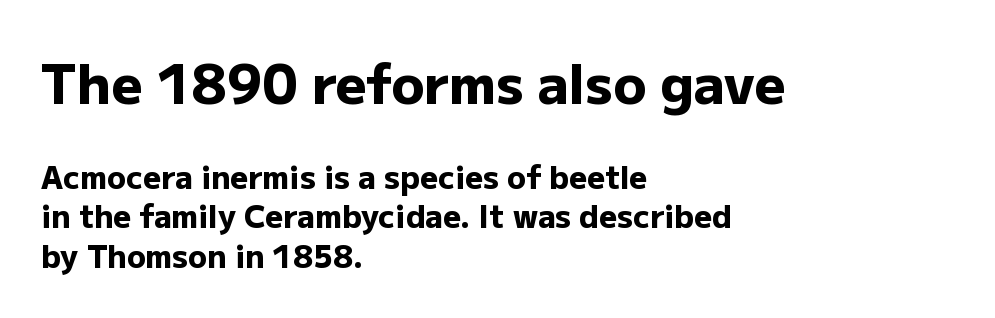
Q: Is the text bold? A: Yes.
Q: Is the text italic (slanted)? A: No, it is upright.
Q: Is the typeface a serif or a sans-serif typeface? A: Sans-serif.
Q: Is the text underlined? A: No.
Q: How is the paragraph aligned? A: Left-aligned.
Q: Is the spacing between letters normal or unusually wide? A: Normal.
Q: Is the spacing between lines tight, normal or loose? A: Normal.
Q: Which block of text is set in a larger size, the first (top) or the second (bottom)? A: The first (top) one.
Q: Width (condensed, normal, or wide)? A: Normal.
Q: Stroke contrast? A: Low.
Q: x-height? A: Medium.
Q: Monospaced? A: No.
